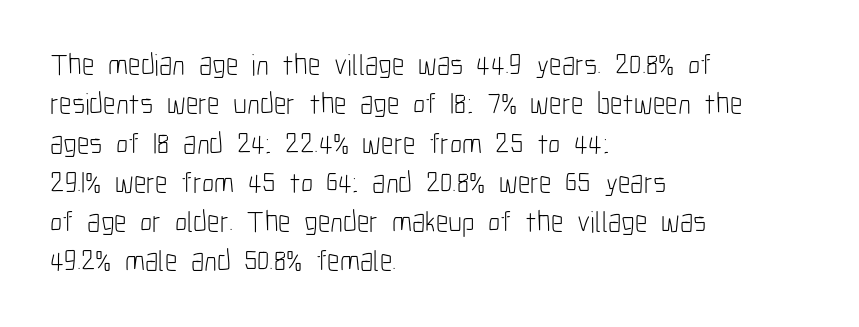
Q: Is the text bold? A: No.
Q: Is the text italic (slanted)? A: No, it is upright.
Q: Is the typeface a serif or a sans-serif typeface? A: Sans-serif.
Q: Is the text underlined? A: No.
Q: How is the paragraph aligned? A: Left-aligned.
Q: Is the spacing between letters normal or unusually wide? A: Normal.
Q: Is the spacing between lines tight, normal or loose? A: Normal.
Q: Width (condensed, normal, or wide)? A: Condensed.
Q: Stroke contrast? A: Low.
Q: x-height? A: Medium.
Q: Monospaced? A: No.
